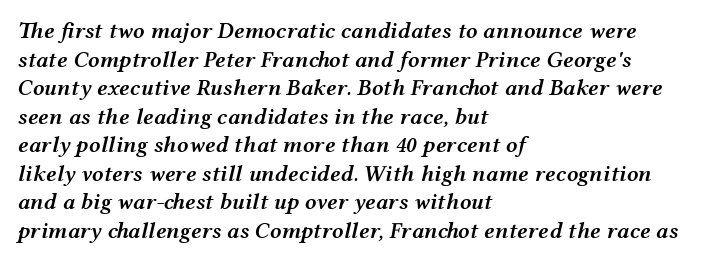
{"italic": "yes", "lean": "right", "slant_degrees": 12, "bold": "semi", "underline": "no", "align": "left", "line_spacing_ratio": 1.24, "letter_spacing": "normal", "letter_spacing_em": 0.0, "glyph_px": 23}
